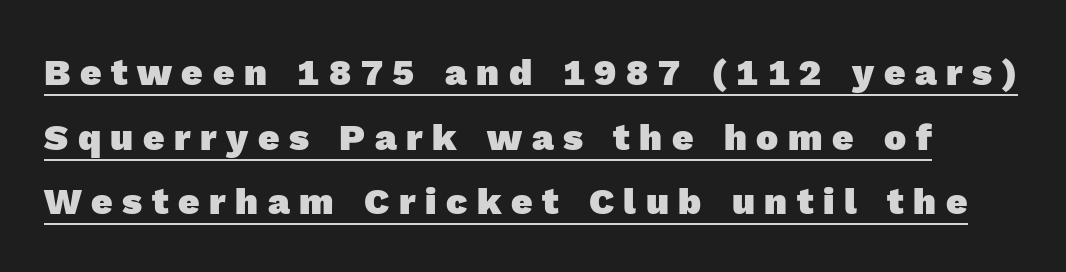
Is this a fixed-width face? No — the glyphs have proportional, varying widths. Is there an underline? Yes — a line sits under the letters. Nope, no serifs anywhere on these letters. What stands out about the letter spacing? Its width — letters are far apart. How heavy is the stroke? Heavy — this is a bold.
